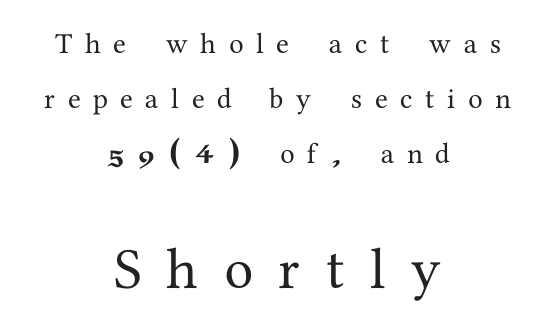
The image shows 58 px serif type, upright; set centered, loose line spacing (1.9x), unusually wide letter spacing (+0.44 em), not underlined; the second (bottom) block is 2.0x larger; medium stroke contrast and a medium x-height.
